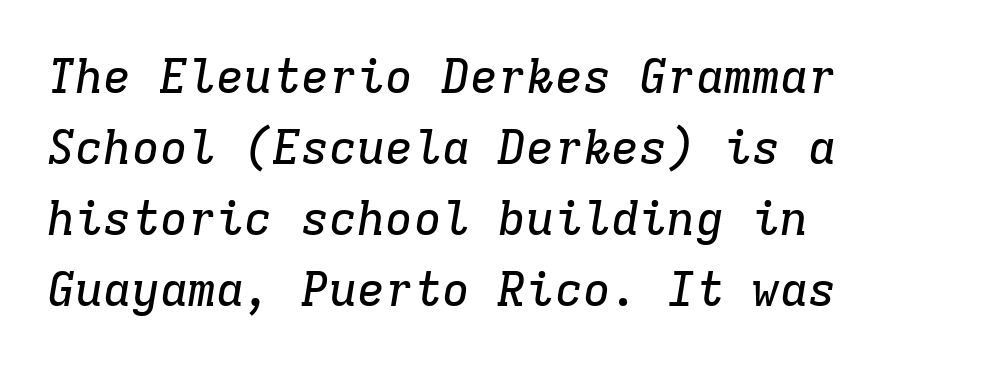
{"serif": "yes", "italic": "yes", "lean": "right", "slant_degrees": 9, "width": "normal", "stroke_contrast": "low", "x_height": "medium", "monospaced": "yes", "underline": "no", "align": "left", "line_spacing": "normal", "line_spacing_ratio": 1.51, "letter_spacing": "normal", "letter_spacing_em": 0.0, "glyph_px": 47}
